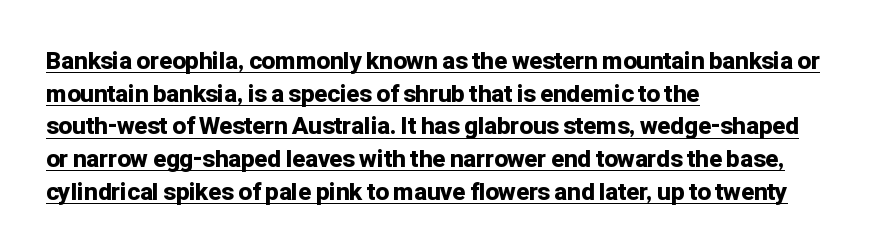
The image shows 24 px bold type, upright; set left-aligned, normal line spacing (1.36x), normal letter spacing, underlined.
